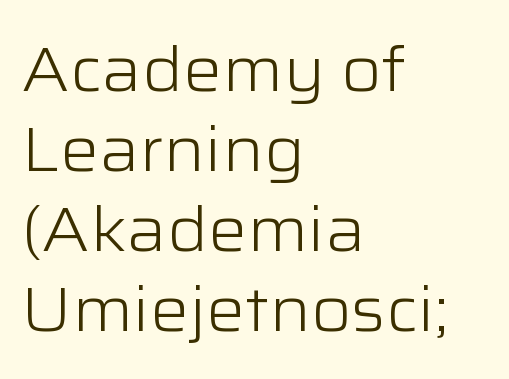
The image shows 61 px light, wide sans-serif type, upright; set left-aligned, normal line spacing (1.31x), normal letter spacing, not underlined; low stroke contrast and a medium x-height.
